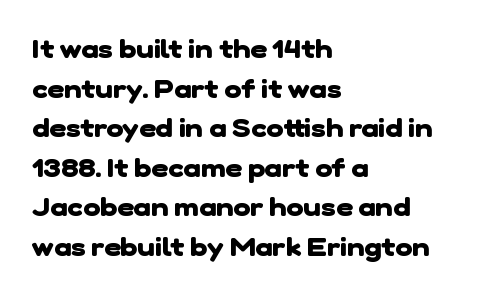
{"bold": "yes", "underline": "no", "align": "left", "line_spacing": "normal", "line_spacing_ratio": 1.52, "letter_spacing": "normal", "letter_spacing_em": 0.0, "glyph_px": 26}
